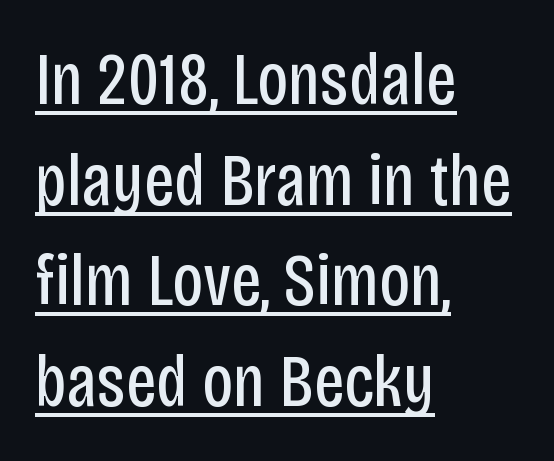
Q: Is the text bold? A: No.
Q: Is the text italic (slanted)? A: No, it is upright.
Q: Is the typeface a serif or a sans-serif typeface? A: Sans-serif.
Q: Is the text underlined? A: Yes.
Q: How is the paragraph aligned? A: Left-aligned.
Q: Is the spacing between letters normal or unusually wide? A: Normal.
Q: Is the spacing between lines tight, normal or loose? A: Normal.
Q: Width (condensed, normal, or wide)? A: Condensed.
Q: Stroke contrast? A: Low.
Q: x-height? A: Large.
Q: Monospaced? A: No.
